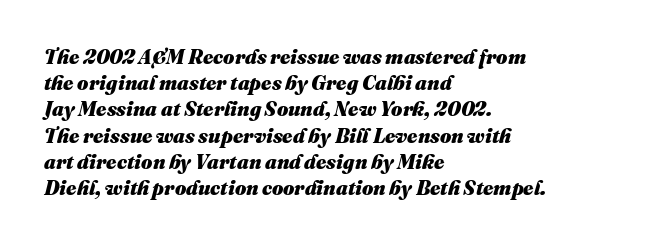
{"italic": "yes", "lean": "right", "slant_degrees": 16, "bold": "yes", "underline": "no", "align": "left", "line_spacing": "normal", "line_spacing_ratio": 1.31, "letter_spacing": "normal", "letter_spacing_em": 0.0, "glyph_px": 20}
